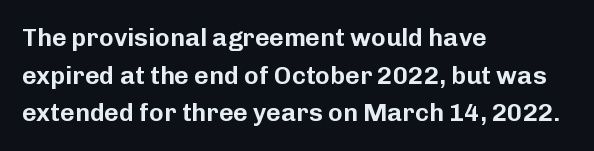
{"italic": "no", "underline": "no", "align": "left", "line_spacing": "normal", "line_spacing_ratio": 1.51, "letter_spacing": "normal", "letter_spacing_em": 0.0, "glyph_px": 25}
